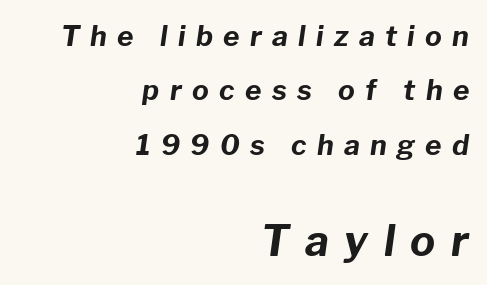
{"italic": "yes", "lean": "right", "slant_degrees": 8, "bold": "yes", "weight": "bold", "width": "normal", "stroke_contrast": "low", "x_height": "medium", "monospaced": "no", "underline": "no", "align": "right", "line_spacing": "loose", "line_spacing_ratio": 1.94, "letter_spacing": "wide", "letter_spacing_em": 0.37, "larger_block": "second", "size_ratio": 1.5, "glyph_px": 42}
